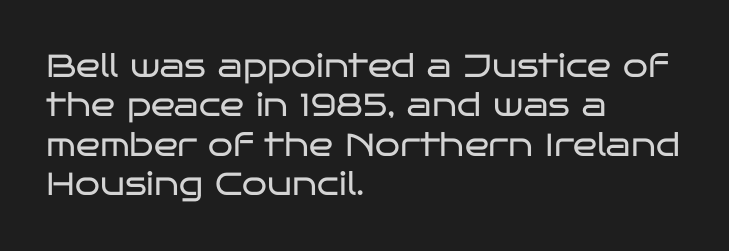
{"serif": "no", "italic": "no", "bold": "no", "weight": "regular", "width": "wide", "stroke_contrast": "low", "x_height": "large", "monospaced": "no", "underline": "no", "align": "left", "line_spacing_ratio": 1.23, "letter_spacing": "normal", "letter_spacing_em": 0.0, "glyph_px": 32}
